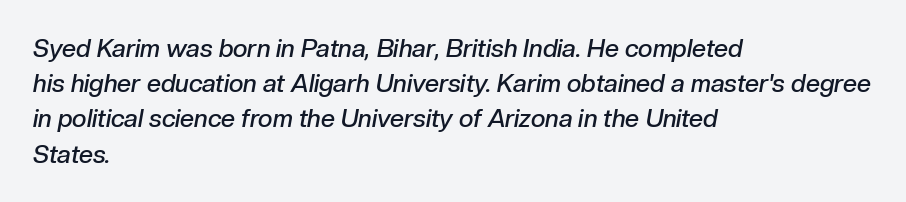
{"italic": "yes", "lean": "right", "slant_degrees": 10, "bold": "semi", "underline": "no", "align": "left", "line_spacing": "normal", "line_spacing_ratio": 1.41, "letter_spacing": "normal", "letter_spacing_em": 0.0, "glyph_px": 25}
